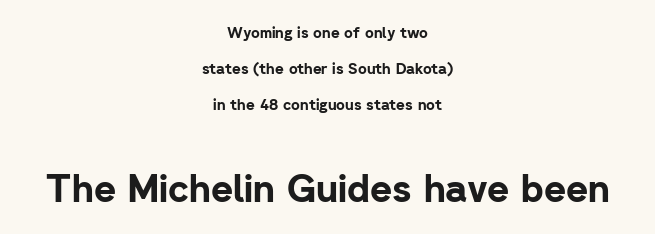
{"serif": "no", "italic": "no", "bold": "yes", "weight": "bold", "width": "normal", "stroke_contrast": "low", "x_height": "medium", "monospaced": "no", "underline": "no", "align": "center", "line_spacing": "loose", "line_spacing_ratio": 2.41, "letter_spacing": "normal", "letter_spacing_em": 0.0, "larger_block": "second", "size_ratio": 2.53, "glyph_px": 38}
